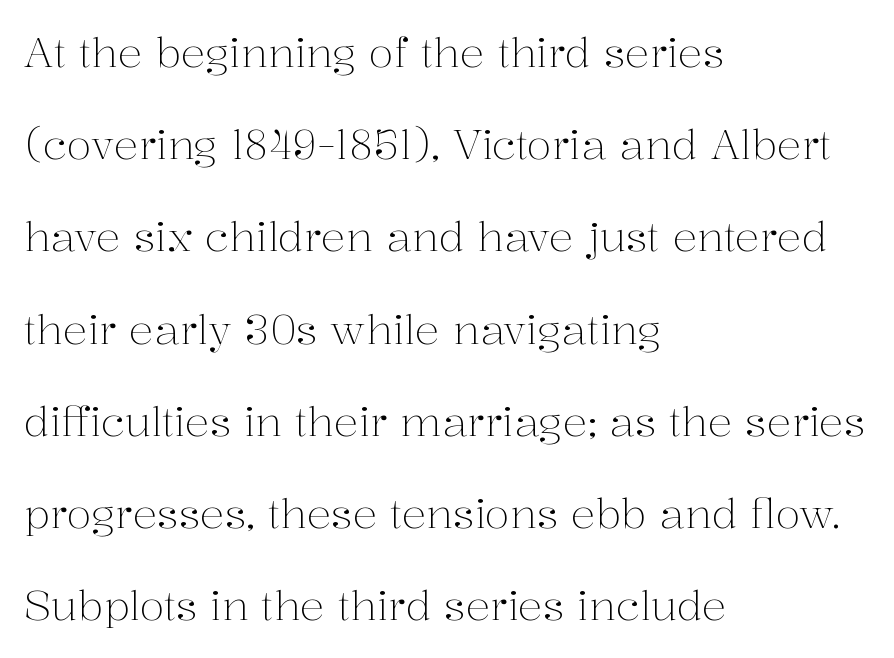
{"serif": "yes", "italic": "no", "bold": "no", "weight": "light", "width": "normal", "stroke_contrast": "medium", "x_height": "medium", "monospaced": "no", "underline": "no", "align": "left", "line_spacing": "loose", "line_spacing_ratio": 2.25, "letter_spacing": "normal", "letter_spacing_em": 0.0, "glyph_px": 41}
